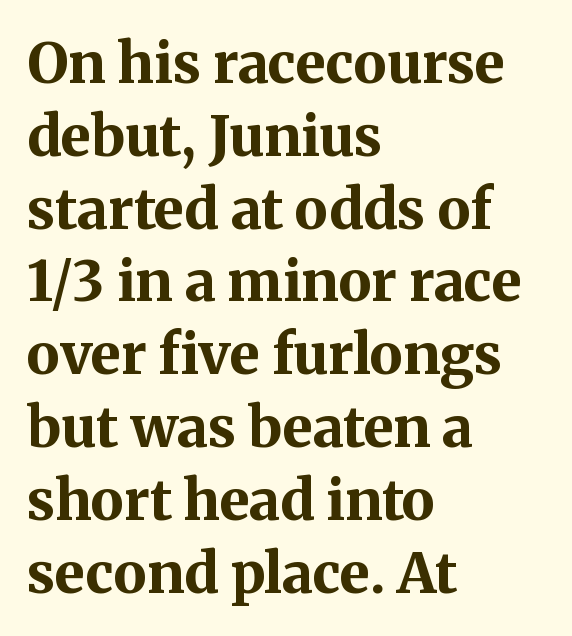
Q: Is the text bold? A: Yes.
Q: Is the text italic (slanted)? A: No, it is upright.
Q: Is the typeface a serif or a sans-serif typeface? A: Serif.
Q: Is the text underlined? A: No.
Q: How is the paragraph aligned? A: Left-aligned.
Q: Is the spacing between letters normal or unusually wide? A: Normal.
Q: Is the spacing between lines tight, normal or loose? A: Normal.
Q: Width (condensed, normal, or wide)? A: Normal.
Q: Stroke contrast? A: Medium.
Q: x-height? A: Medium.
Q: Monospaced? A: No.
